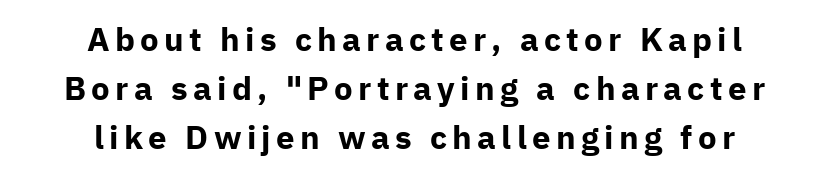
Students, this is bold: see how much ink each stroke carries. In CSS terms this would be text-align: center. Each letter's strokes conclude bluntly, with no projecting serifs. Just letters on the line, the space beneath them empty. Character widths vary here, with narrow letters taking less room than wide ones.
